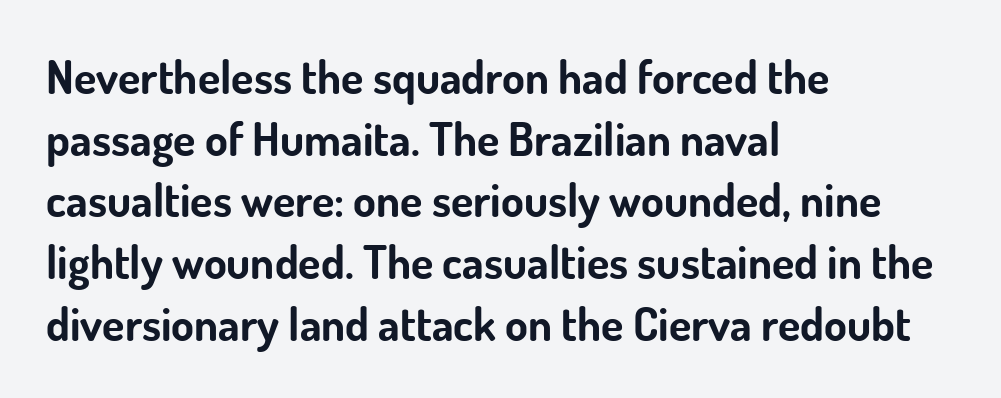
{"serif": "no", "italic": "no", "bold": "yes", "weight": "bold", "width": "normal", "stroke_contrast": "low", "x_height": "small", "monospaced": "no", "underline": "no", "align": "left", "line_spacing": "normal", "line_spacing_ratio": 1.34, "letter_spacing": "normal", "letter_spacing_em": 0.0, "glyph_px": 46}
